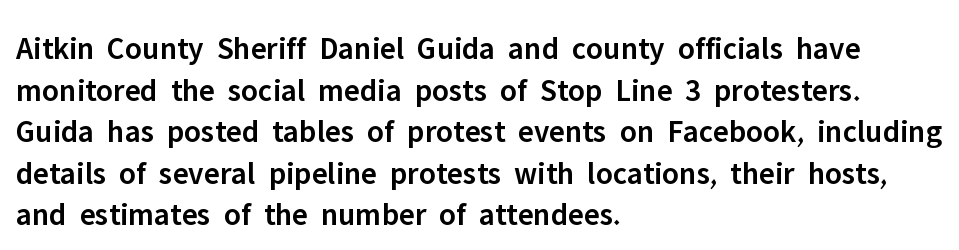
The image shows 32 px semibold sans-serif type, upright; set left-aligned, normal line spacing (1.3x), normal letter spacing, not underlined; low stroke contrast and a medium x-height.
